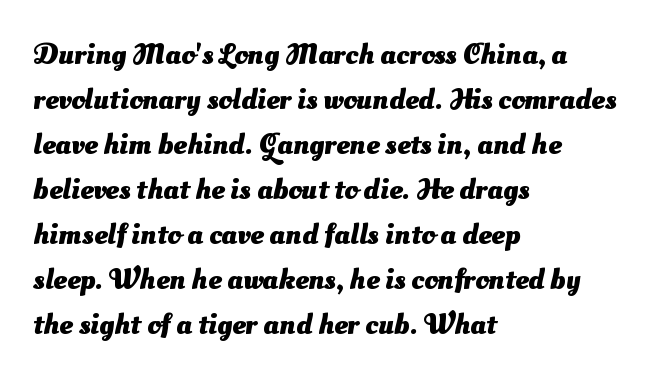
{"serif": "no", "bold": "yes", "weight": "heavy", "width": "normal", "stroke_contrast": "medium", "x_height": "small", "monospaced": "no", "underline": "no", "align": "left", "line_spacing": "normal", "line_spacing_ratio": 1.5, "letter_spacing": "normal", "letter_spacing_em": 0.0, "glyph_px": 30}
